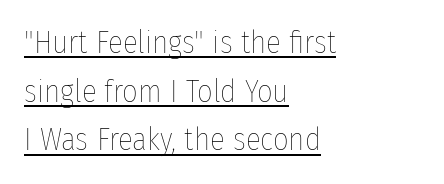
The image shows 31 px thin, condensed type, upright; set left-aligned, normal line spacing (1.57x), normal letter spacing, underlined; low stroke contrast and a medium x-height.
